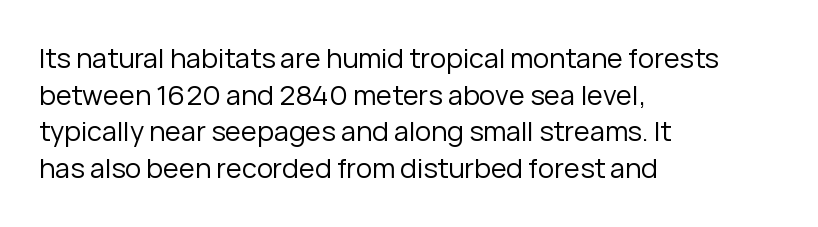
{"italic": "no", "bold": "no", "underline": "no", "align": "left", "line_spacing": "normal", "line_spacing_ratio": 1.36, "letter_spacing": "normal", "letter_spacing_em": 0.0, "glyph_px": 27}
